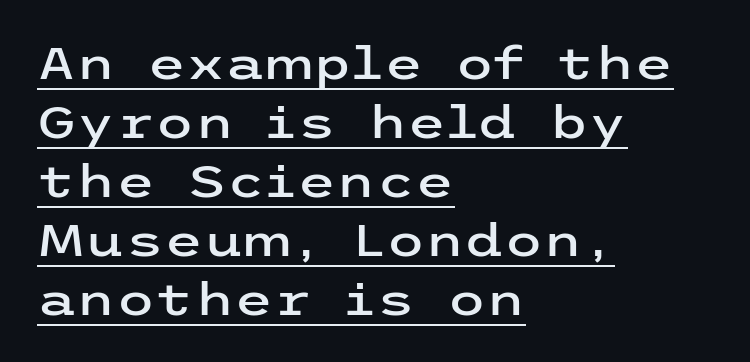
{"serif": "no", "italic": "no", "width": "wide", "stroke_contrast": "low", "x_height": "medium", "underline": "yes", "align": "left", "line_spacing": "normal", "line_spacing_ratio": 1.31, "letter_spacing": "normal", "letter_spacing_em": 0.0, "glyph_px": 45}
